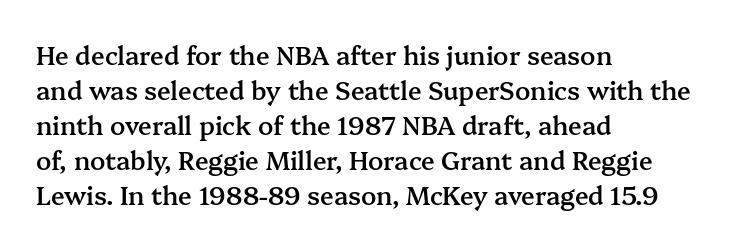
Q: Is the text bold? A: Semi-bold.
Q: Is the text italic (slanted)? A: No, it is upright.
Q: Is the text underlined? A: No.
Q: How is the paragraph aligned? A: Left-aligned.
Q: Is the spacing between letters normal or unusually wide? A: Normal.
Q: Is the spacing between lines tight, normal or loose? A: Normal.
